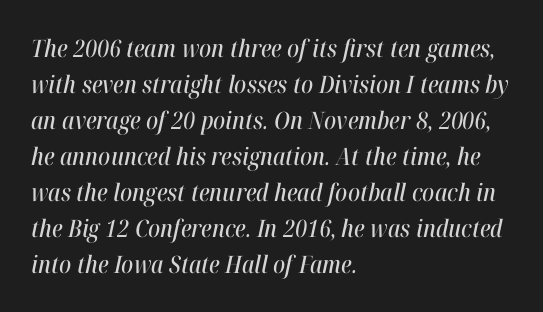
Compared with typical body copy, the letter spacing here is the same. The space directly below the letters is spotless. Casual observation: everything's shoved over to the left. Compared with typical paragraphs, the rows here are spaced about the same. Italic? Definitely — the glyphs are oblique.
